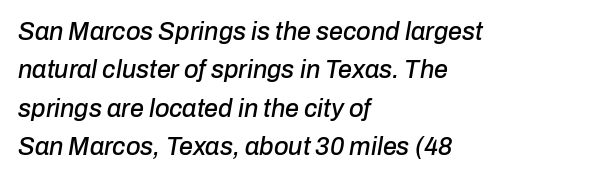
The image shows 25 px text type, italic (leaning right); set left-aligned, normal line spacing (1.54x), normal letter spacing, not underlined.
